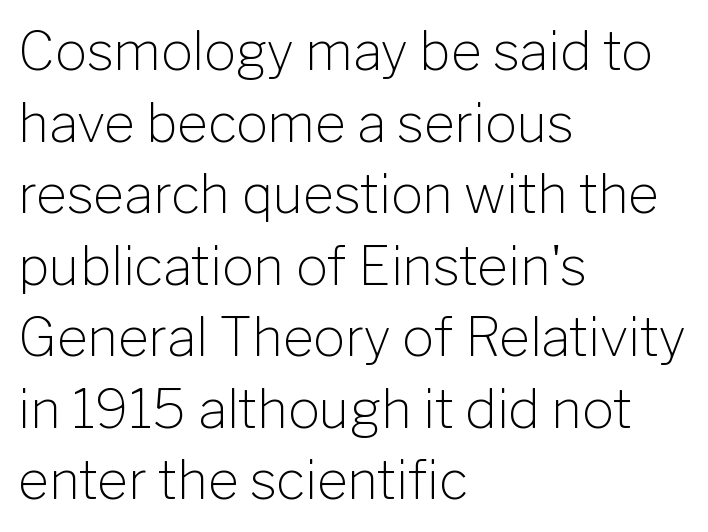
The image shows 53 px light sans-serif type, upright; set left-aligned, normal line spacing (1.35x), normal letter spacing, not underlined; low stroke contrast and a medium x-height.
